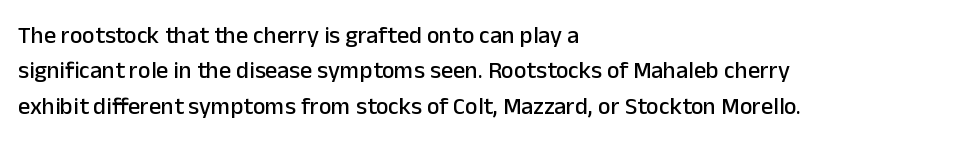
The passage shown stacks its lines at a standard gap. No extra tracking has been applied to these lines. Compared with a centered layout, this one pins lines to the left instead. The area under the type is left untouched. When letters stand straight like this, we call the style roman or upright.
